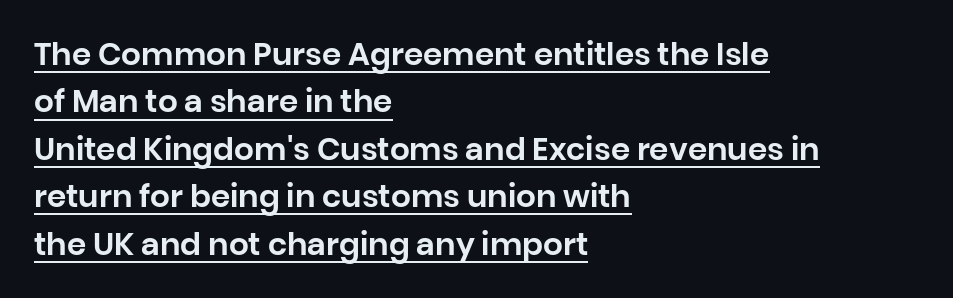
The image shows 31 px sans-serif type, upright; set left-aligned, normal line spacing (1.53x), normal letter spacing, underlined; low stroke contrast and a large x-height.
